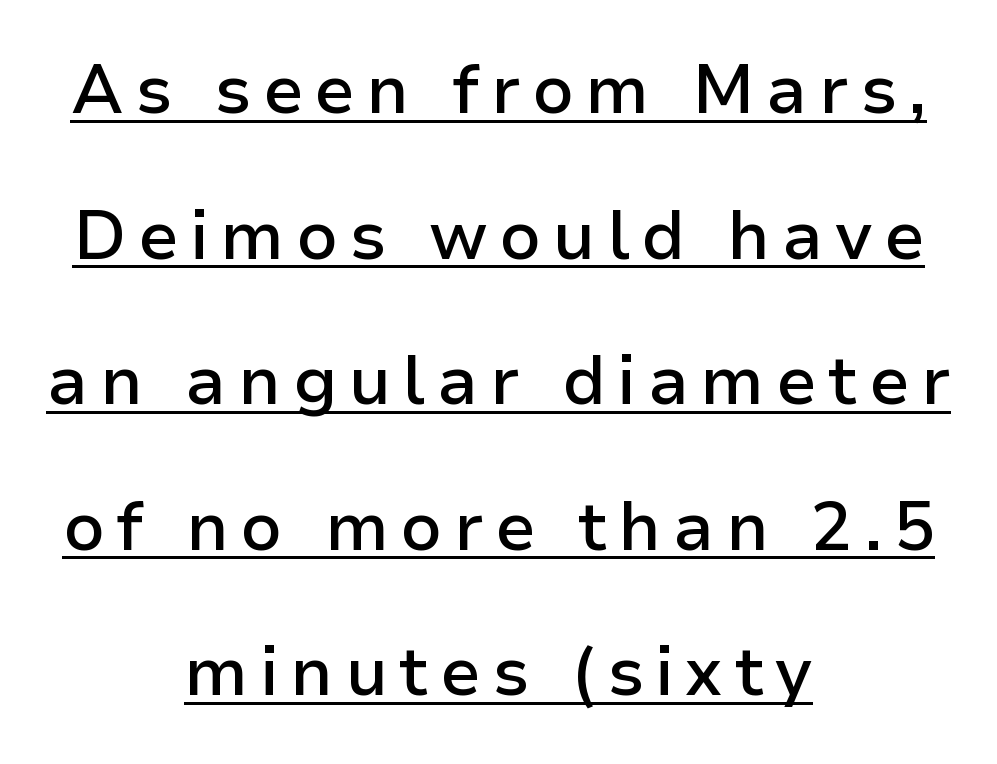
Q: Is the text bold? A: Semi-bold.
Q: Is the text italic (slanted)? A: No, it is upright.
Q: Is the typeface a serif or a sans-serif typeface? A: Sans-serif.
Q: Is the text underlined? A: Yes.
Q: How is the paragraph aligned? A: Centered.
Q: Is the spacing between lines tight, normal or loose? A: Loose.
Q: Width (condensed, normal, or wide)? A: Normal.
Q: Stroke contrast? A: Low.
Q: x-height? A: Medium.
Q: Monospaced? A: No.
